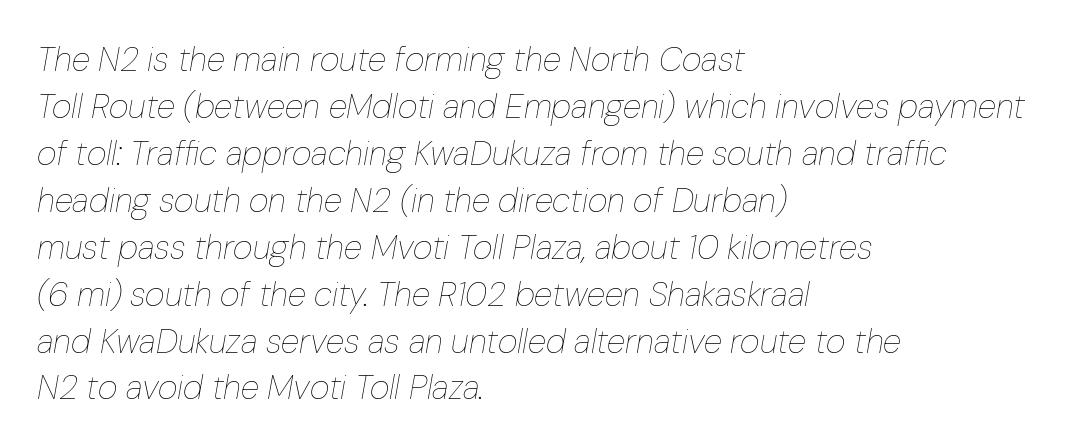
The image shows 34 px thin, condensed type, italic (leaning right); set left-aligned, normal line spacing (1.38x), normal letter spacing, not underlined; low stroke contrast and a medium x-height.
